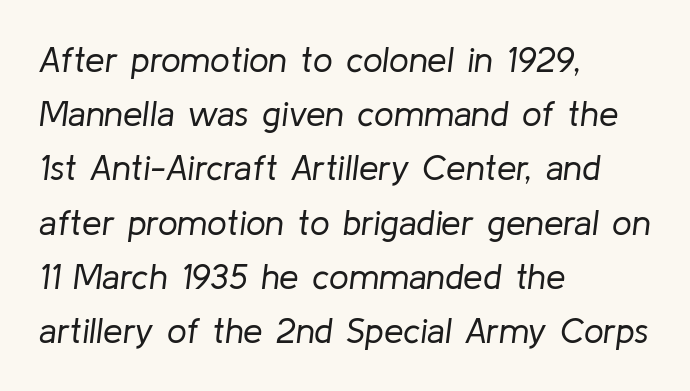
The image shows 35 px regular-weight type, italic (leaning right); set left-aligned, normal line spacing (1.55x), normal letter spacing, not underlined; low stroke contrast and a medium x-height.
